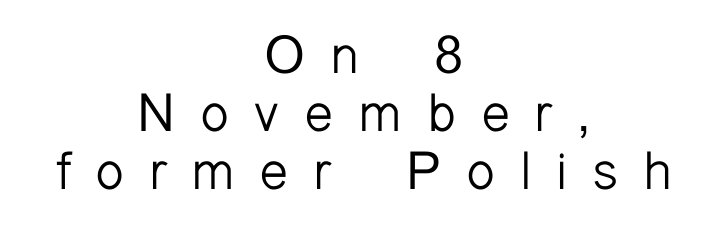
The image shows 53 px light sans-serif type, upright; set centered, tight line spacing (1.09x), unusually wide letter spacing (+0.46 em), not underlined; low stroke contrast and a medium x-height.
